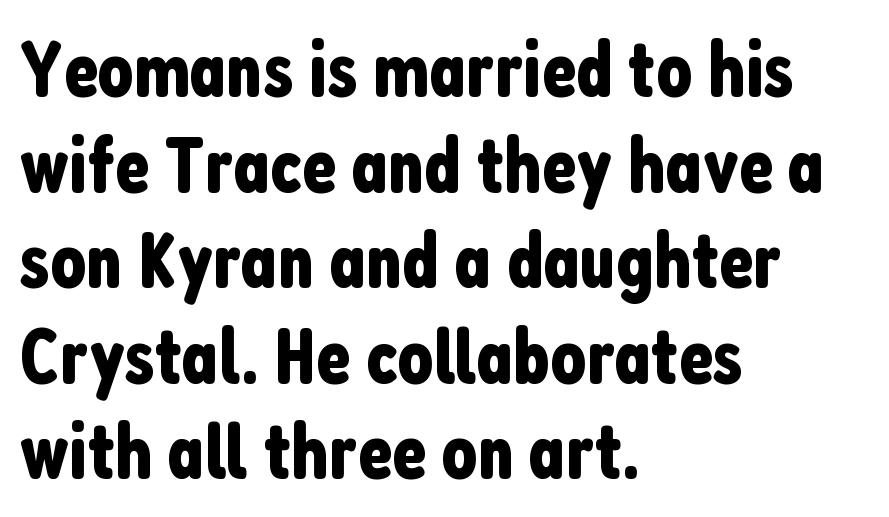
{"serif": "no", "italic": "no", "width": "condensed", "stroke_contrast": "low", "x_height": "medium", "monospaced": "no", "underline": "no", "align": "left", "line_spacing_ratio": 1.21, "letter_spacing": "normal", "letter_spacing_em": 0.0, "glyph_px": 79}
